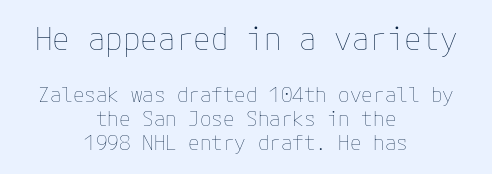
{"italic": "no", "bold": "no", "weight": "thin", "width": "normal", "stroke_contrast": "low", "x_height": "medium", "underline": "no", "align": "center", "line_spacing_ratio": 1.16, "letter_spacing": "normal", "letter_spacing_em": 0.0, "larger_block": "first", "size_ratio": 1.52, "glyph_px": 32}
